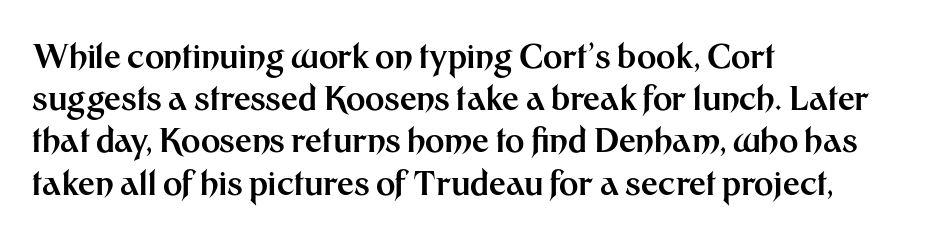
Q: Is the text bold? A: Yes.
Q: Is the text italic (slanted)? A: No, it is upright.
Q: Is the typeface a serif or a sans-serif typeface? A: Sans-serif.
Q: Is the text underlined? A: No.
Q: How is the paragraph aligned? A: Left-aligned.
Q: Is the spacing between letters normal or unusually wide? A: Normal.
Q: Is the spacing between lines tight, normal or loose? A: Normal.
Q: Width (condensed, normal, or wide)? A: Normal.
Q: Stroke contrast? A: Medium.
Q: x-height? A: Medium.
Q: Monospaced? A: No.
